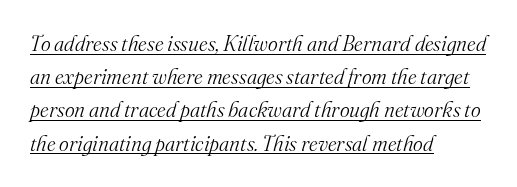
The image shows 21 px text type, italic (leaning right); set left-aligned, normal line spacing (1.58x), normal letter spacing, underlined.
